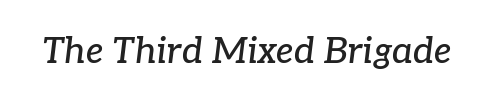
The image shows 36 px serif type, italic (leaning right); set normal letter spacing, not underlined; low stroke contrast and a medium x-height.
